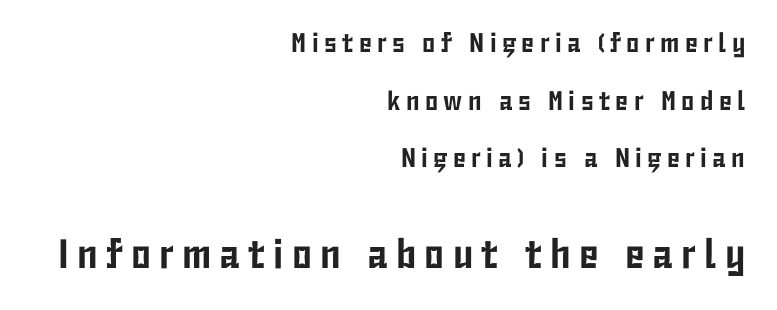
{"serif": "no", "italic": "no", "width": "condensed", "stroke_contrast": "low", "x_height": "medium", "monospaced": "no", "underline": "no", "align": "right", "line_spacing": "loose", "line_spacing_ratio": 2.13, "letter_spacing": "wide", "letter_spacing_em": 0.2, "larger_block": "second", "size_ratio": 1.52, "glyph_px": 41}
